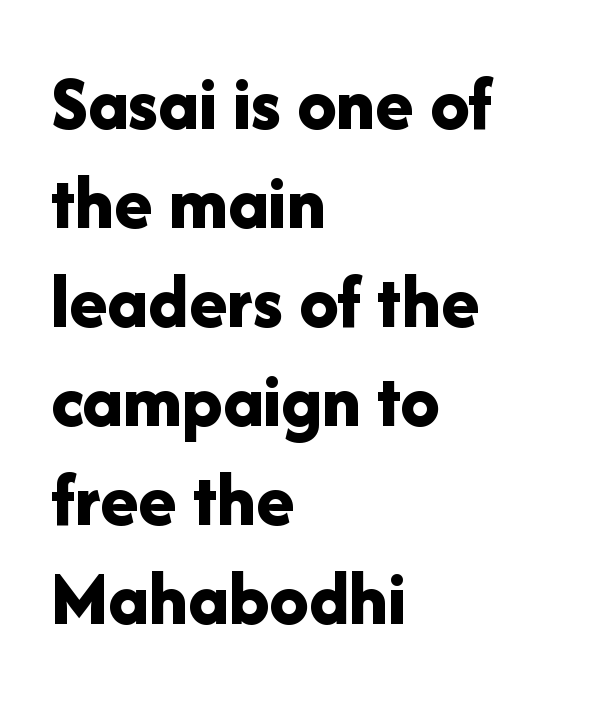
The space beneath each line is pristine and unruled. The face used here is proportionally spaced, like ordinary book or web type. Layout note: lines flush left. The sample has been set heavy, in full bold. The typeface chosen for these lines omits serifs. Leading matches the norm, producing a regular column.
